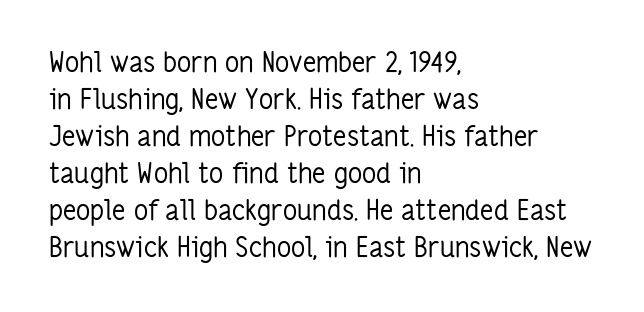
Beneath every word, the page is bare. This sample has the flowing, uneven cadence of proportional lettering. Unlike a traditional serif, this face leaves its strokes unadorned. The strokes are not fattened; the text isn't bold. One glance says typical: line gaps are just what's usual.
